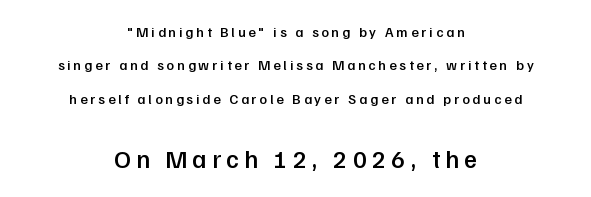
Q: Is the text bold? A: Semi-bold.
Q: Is the text italic (slanted)? A: No, it is upright.
Q: Is the text underlined? A: No.
Q: How is the paragraph aligned? A: Centered.
Q: Is the spacing between letters normal or unusually wide? A: Unusually wide.
Q: Is the spacing between lines tight, normal or loose? A: Loose.
Q: Which block of text is set in a larger size, the first (top) or the second (bottom)? A: The second (bottom) one.
